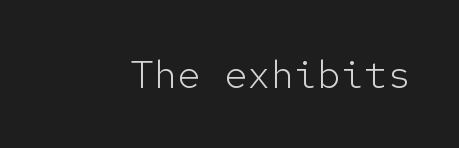
{"serif": "no", "italic": "no", "bold": "no", "weight": "light", "width": "normal", "stroke_contrast": "low", "x_height": "medium", "monospaced": "yes", "underline": "no", "letter_spacing": "normal", "letter_spacing_em": 0.0, "glyph_px": 39}
